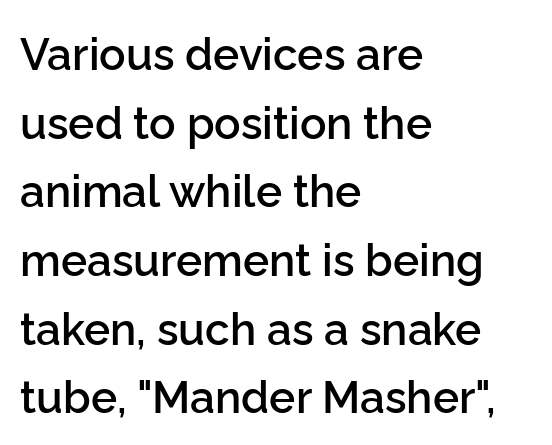
{"serif": "no", "italic": "no", "bold": "semi", "weight": "semibold", "width": "normal", "stroke_contrast": "low", "x_height": "medium", "monospaced": "no", "underline": "no", "align": "left", "line_spacing": "normal", "line_spacing_ratio": 1.56, "letter_spacing": "normal", "letter_spacing_em": 0.0, "glyph_px": 44}
